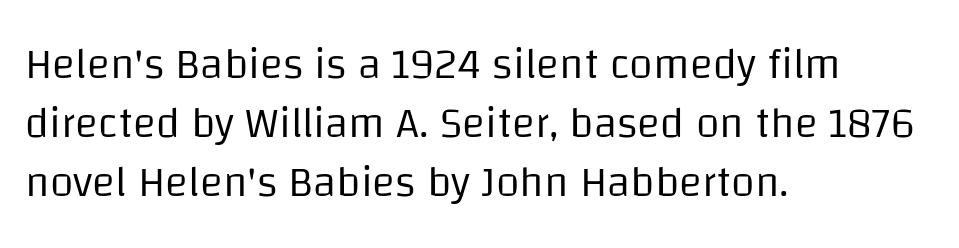
The image shows 43 px regular-weight sans-serif type, upright; set left-aligned, normal line spacing (1.37x), normal letter spacing, not underlined; low stroke contrast and a large x-height.
